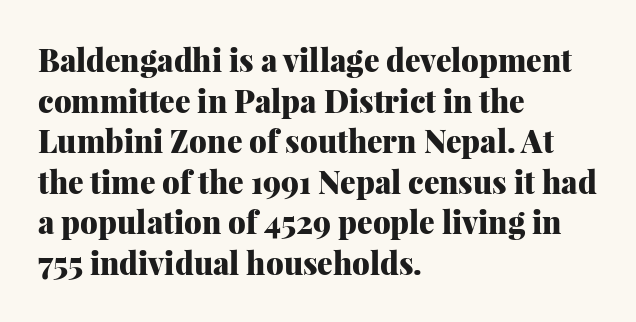
Q: Is the text bold? A: Yes.
Q: Is the text italic (slanted)? A: No, it is upright.
Q: Is the typeface a serif or a sans-serif typeface? A: Serif.
Q: Is the text underlined? A: No.
Q: How is the paragraph aligned? A: Left-aligned.
Q: Is the spacing between letters normal or unusually wide? A: Normal.
Q: Is the spacing between lines tight, normal or loose? A: Normal.
Q: Width (condensed, normal, or wide)? A: Normal.
Q: Stroke contrast? A: Medium.
Q: x-height? A: Medium.
Q: Monospaced? A: No.
